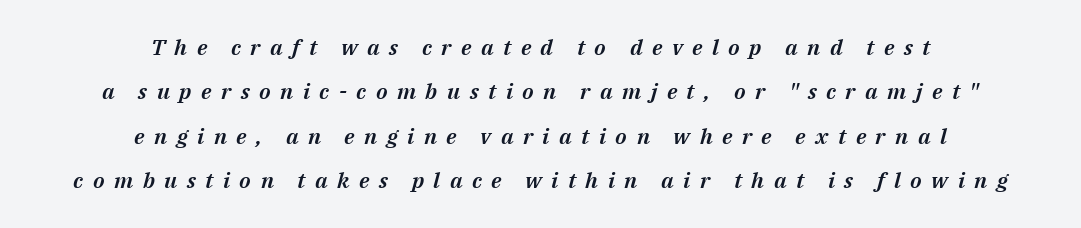
{"italic": "yes", "lean": "right", "slant_degrees": 14, "underline": "no", "align": "center", "line_spacing": "loose", "line_spacing_ratio": 2.02, "letter_spacing": "wide", "letter_spacing_em": 0.43, "glyph_px": 22}
